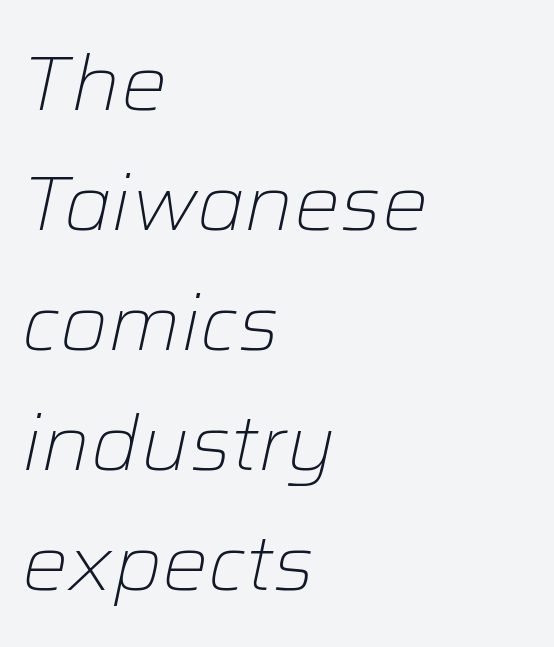
{"italic": "yes", "lean": "right", "slant_degrees": 12, "bold": "no", "weight": "light", "width": "normal", "stroke_contrast": "low", "x_height": "medium", "monospaced": "no", "underline": "no", "align": "left", "line_spacing": "normal", "line_spacing_ratio": 1.56, "letter_spacing": "normal", "letter_spacing_em": 0.0, "glyph_px": 77}
